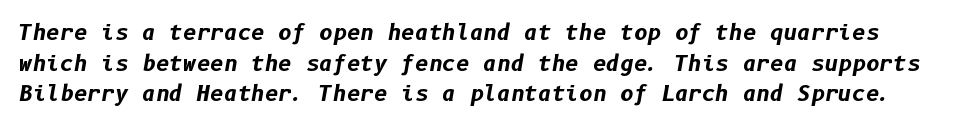
{"italic": "yes", "lean": "right", "slant_degrees": 10, "bold": "yes", "underline": "no", "line_spacing": "normal", "line_spacing_ratio": 1.46, "letter_spacing": "normal", "letter_spacing_em": 0.0, "glyph_px": 21}
